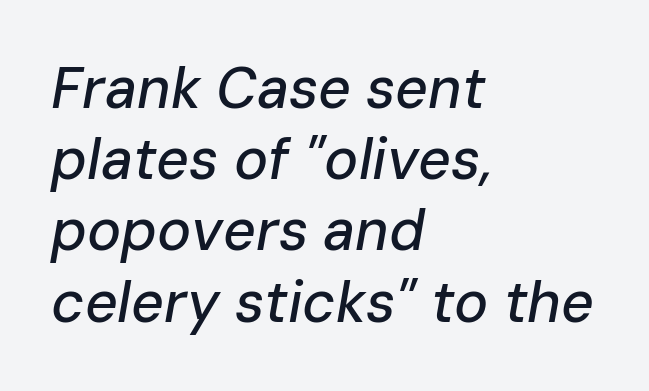
Q: Is the text italic (slanted)? A: Yes, it leans right by about 10 degrees.
Q: Is the text underlined? A: No.
Q: How is the paragraph aligned? A: Left-aligned.
Q: Is the spacing between letters normal or unusually wide? A: Normal.
Q: Is the spacing between lines tight, normal or loose? A: Normal.
Q: Width (condensed, normal, or wide)? A: Normal.
Q: Stroke contrast? A: Low.
Q: x-height? A: Medium.
Q: Monospaced? A: No.
